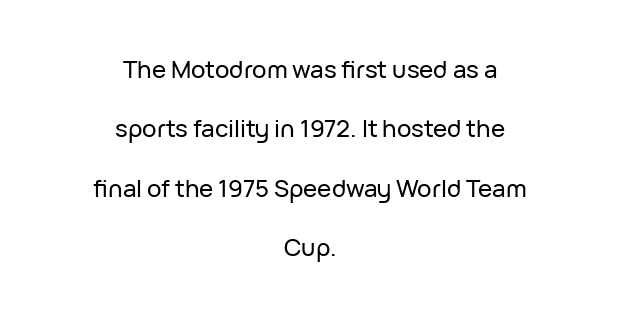
Q: Is the text italic (slanted)? A: No, it is upright.
Q: Is the text underlined? A: No.
Q: How is the paragraph aligned? A: Centered.
Q: Is the spacing between letters normal or unusually wide? A: Normal.
Q: Is the spacing between lines tight, normal or loose? A: Loose.
